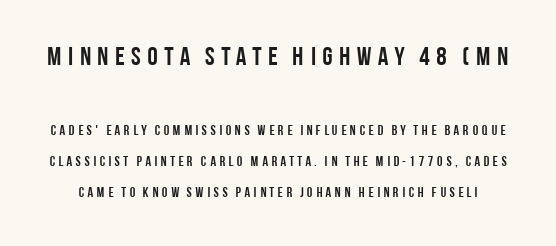
The image shows 26 px bold type, upright; set loose line spacing (2.22x), not underlined; the first (top) block is 1.86x larger.
